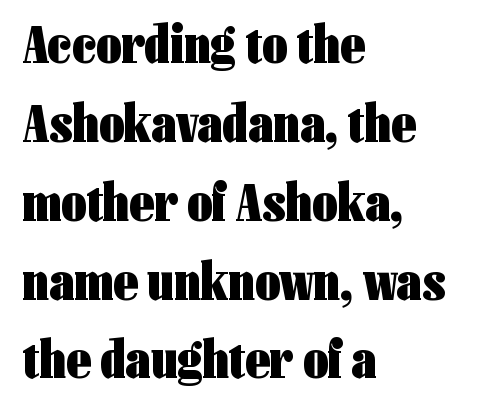
Q: Is the text bold? A: Yes.
Q: Is the text italic (slanted)? A: No, it is upright.
Q: Is the typeface a serif or a sans-serif typeface? A: Sans-serif.
Q: Is the text underlined? A: No.
Q: How is the paragraph aligned? A: Left-aligned.
Q: Is the spacing between letters normal or unusually wide? A: Normal.
Q: Is the spacing between lines tight, normal or loose? A: Normal.
Q: Width (condensed, normal, or wide)? A: Condensed.
Q: Stroke contrast? A: Low.
Q: x-height? A: Medium.
Q: Monospaced? A: No.
